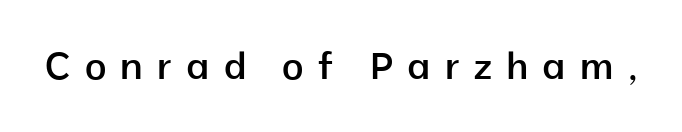
{"serif": "no", "italic": "no", "bold": "semi", "weight": "semibold", "width": "normal", "stroke_contrast": "low", "x_height": "medium", "monospaced": "no", "underline": "no", "letter_spacing": "wide", "letter_spacing_em": 0.39, "glyph_px": 37}
